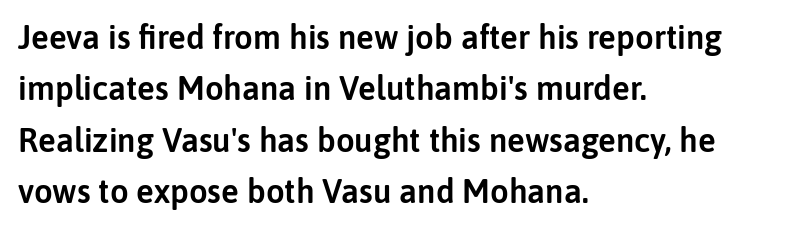
Q: Is the text italic (slanted)? A: No, it is upright.
Q: Is the typeface a serif or a sans-serif typeface? A: Sans-serif.
Q: Is the text underlined? A: No.
Q: How is the paragraph aligned? A: Left-aligned.
Q: Is the spacing between letters normal or unusually wide? A: Normal.
Q: Is the spacing between lines tight, normal or loose? A: Normal.
Q: Width (condensed, normal, or wide)? A: Normal.
Q: Stroke contrast? A: Low.
Q: x-height? A: Medium.
Q: Monospaced? A: No.
